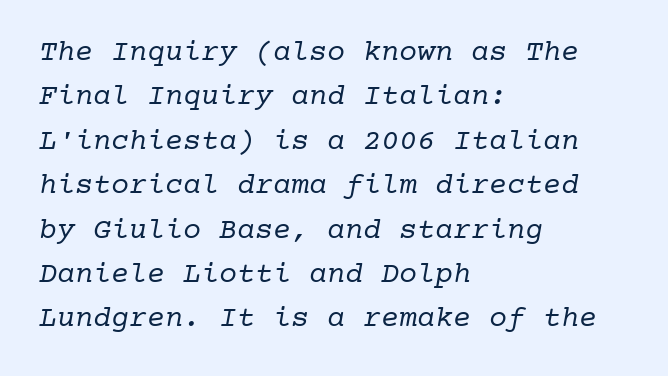
Q: Is the text bold? A: No.
Q: Is the typeface a serif or a sans-serif typeface? A: Serif.
Q: Is the text underlined? A: No.
Q: How is the paragraph aligned? A: Left-aligned.
Q: Is the spacing between letters normal or unusually wide? A: Normal.
Q: Is the spacing between lines tight, normal or loose? A: Normal.
Q: Width (condensed, normal, or wide)? A: Normal.
Q: Stroke contrast? A: Low.
Q: x-height? A: Medium.
Q: Monospaced? A: Yes.
